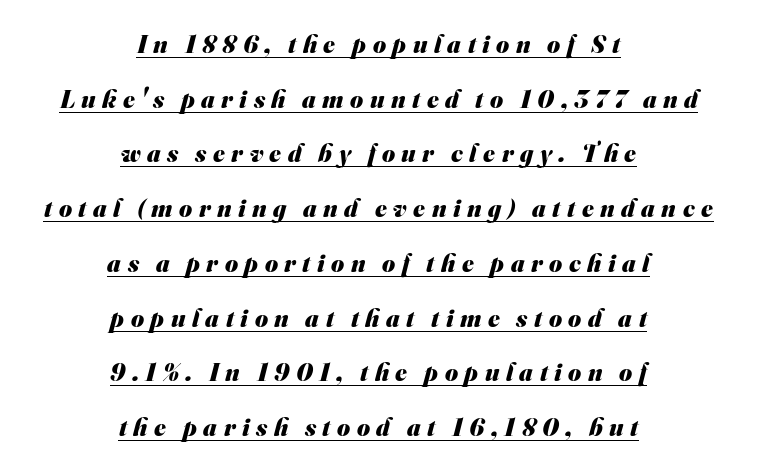
A typesetter would call this leading open, well beyond the default. This sample carries an underscore along the baseline area. How are the letters spaced? Widely, with obvious added tracking. Short and long lines alike share a common midpoint.
